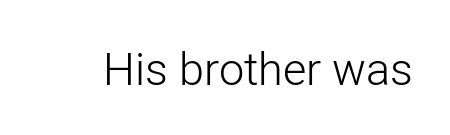
Q: Is the text bold? A: No.
Q: Is the text italic (slanted)? A: No, it is upright.
Q: Is the typeface a serif or a sans-serif typeface? A: Sans-serif.
Q: Is the text underlined? A: No.
Q: Is the spacing between letters normal or unusually wide? A: Normal.
Q: Width (condensed, normal, or wide)? A: Normal.
Q: Stroke contrast? A: Low.
Q: x-height? A: Medium.
Q: Monospaced? A: No.
